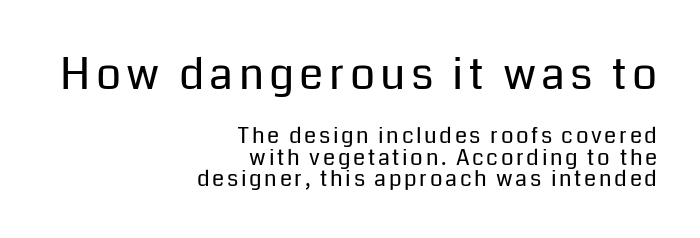
The image shows 44 px regular-weight sans-serif type, upright; set right-aligned, tight line spacing (0.96x), not underlined; the first (top) block is 2.0x larger; low stroke contrast and a medium x-height.
